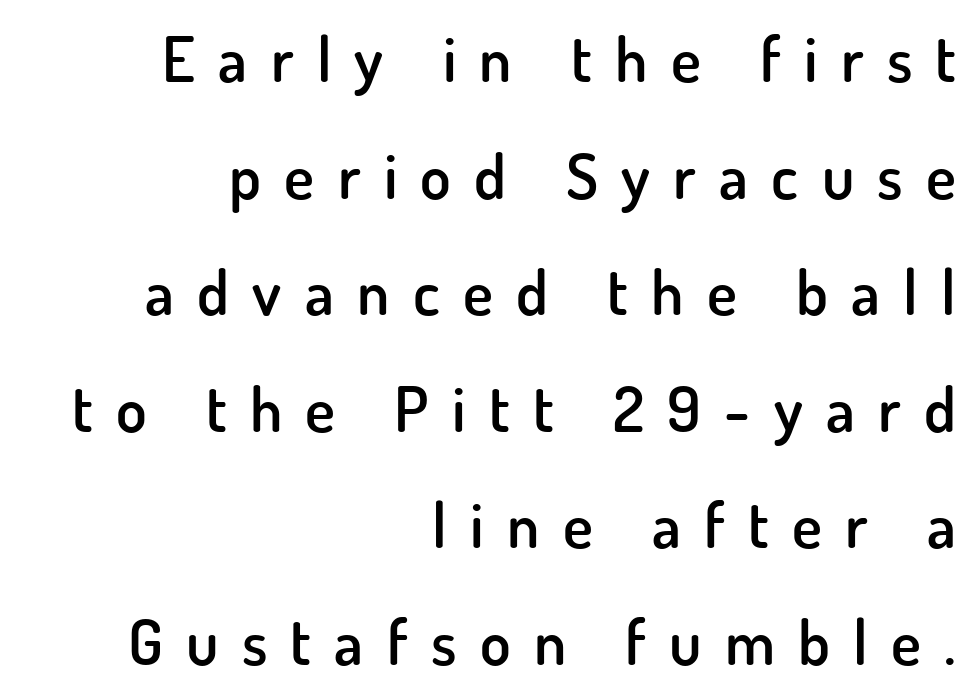
One-word summary of the alignment: right. The tracking jumps out immediately: characters are airy and widely separated. What kind of face is this? One without serifs — a sans. Typesetter's note: demi weight, one step under bold. You could not count columns in this text — the font is proportionally spaced. The area under the type is left untouched.
